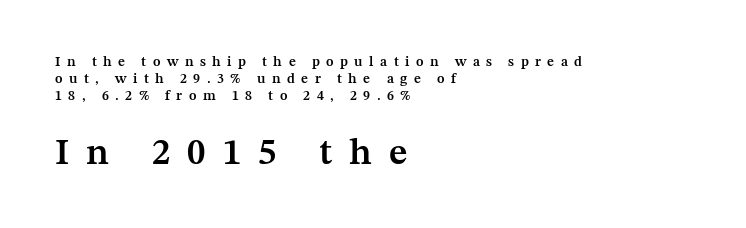
Q: Is the text bold? A: Semi-bold.
Q: Is the text italic (slanted)? A: No, it is upright.
Q: Is the typeface a serif or a sans-serif typeface? A: Serif.
Q: Is the text underlined? A: No.
Q: How is the paragraph aligned? A: Left-aligned.
Q: Is the spacing between letters normal or unusually wide? A: Unusually wide.
Q: Which block of text is set in a larger size, the first (top) or the second (bottom)? A: The second (bottom) one.
Q: Width (condensed, normal, or wide)? A: Normal.
Q: Stroke contrast? A: Medium.
Q: x-height? A: Medium.
Q: Monospaced? A: No.
